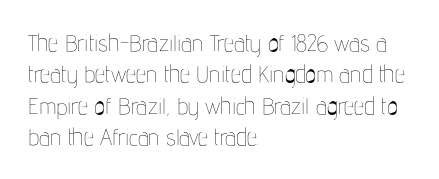
{"italic": "no", "bold": "no", "underline": "no", "align": "left", "line_spacing": "normal", "line_spacing_ratio": 1.36, "letter_spacing": "normal", "letter_spacing_em": 0.0, "glyph_px": 23}
